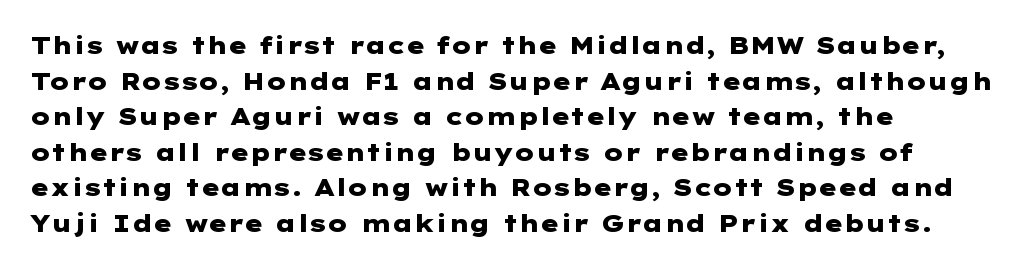
The image shows 24 px bold type, upright; set left-aligned, normal line spacing (1.48x), normal letter spacing, not underlined.
